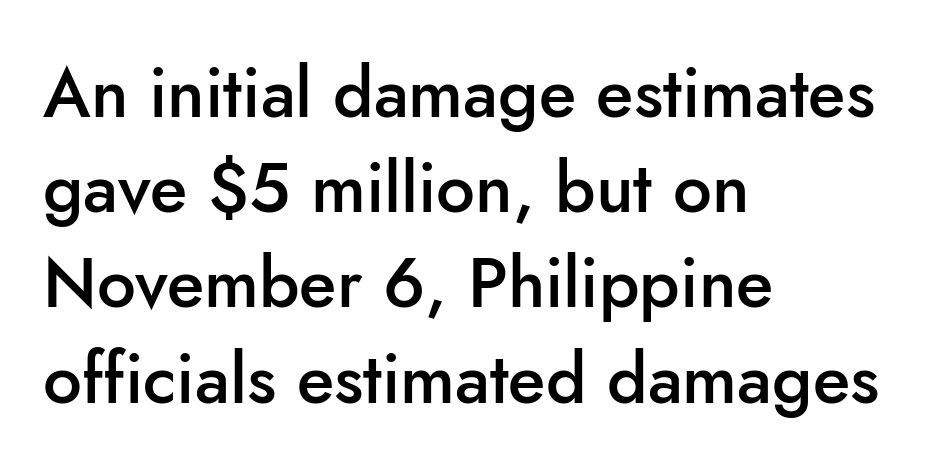
{"serif": "no", "italic": "no", "bold": "semi", "weight": "semibold", "width": "normal", "stroke_contrast": "low", "x_height": "small", "monospaced": "no", "underline": "no", "align": "left", "line_spacing": "normal", "line_spacing_ratio": 1.38, "letter_spacing": "normal", "letter_spacing_em": 0.0, "glyph_px": 69}
